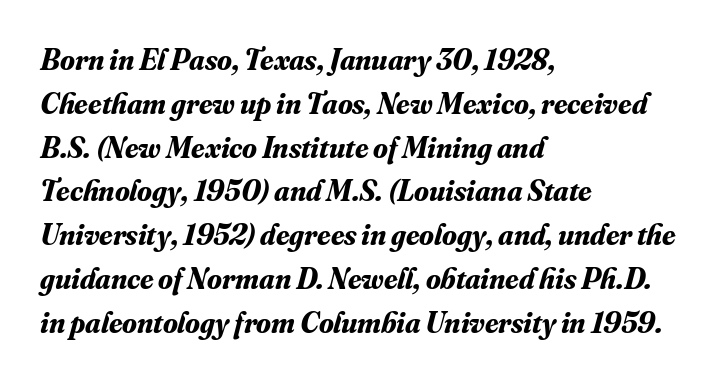
The image shows 30 px bold serif type, italic (leaning right); set left-aligned, normal line spacing (1.46x), normal letter spacing, not underlined; medium stroke contrast and a small x-height.
